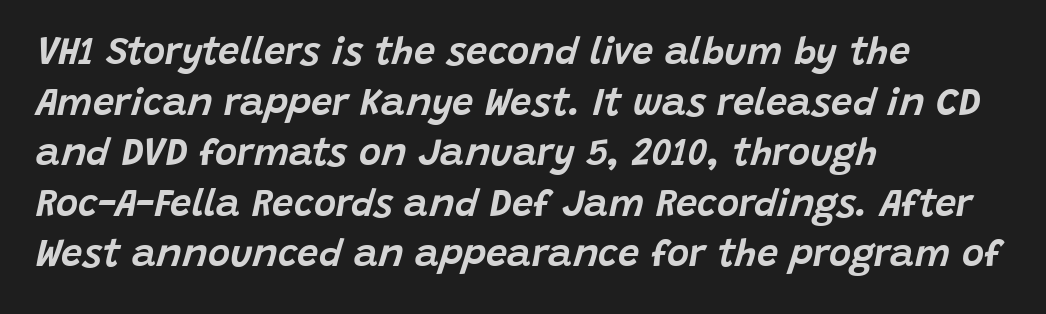
Q: Is the text italic (slanted)? A: Yes, it leans right by about 15 degrees.
Q: Is the text underlined? A: No.
Q: How is the paragraph aligned? A: Left-aligned.
Q: Is the spacing between letters normal or unusually wide? A: Normal.
Q: Is the spacing between lines tight, normal or loose? A: Normal.
Q: Width (condensed, normal, or wide)? A: Normal.
Q: Stroke contrast? A: Low.
Q: x-height? A: Large.
Q: Monospaced? A: No.
